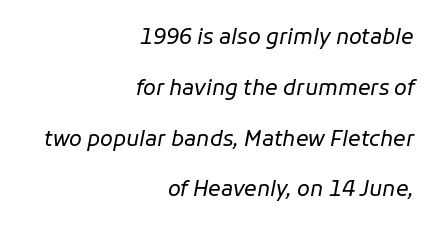
Q: Is the text bold? A: No.
Q: Is the text italic (slanted)? A: Yes, it leans right by about 11 degrees.
Q: Is the text underlined? A: No.
Q: How is the paragraph aligned? A: Right-aligned.
Q: Is the spacing between letters normal or unusually wide? A: Normal.
Q: Is the spacing between lines tight, normal or loose? A: Loose.
